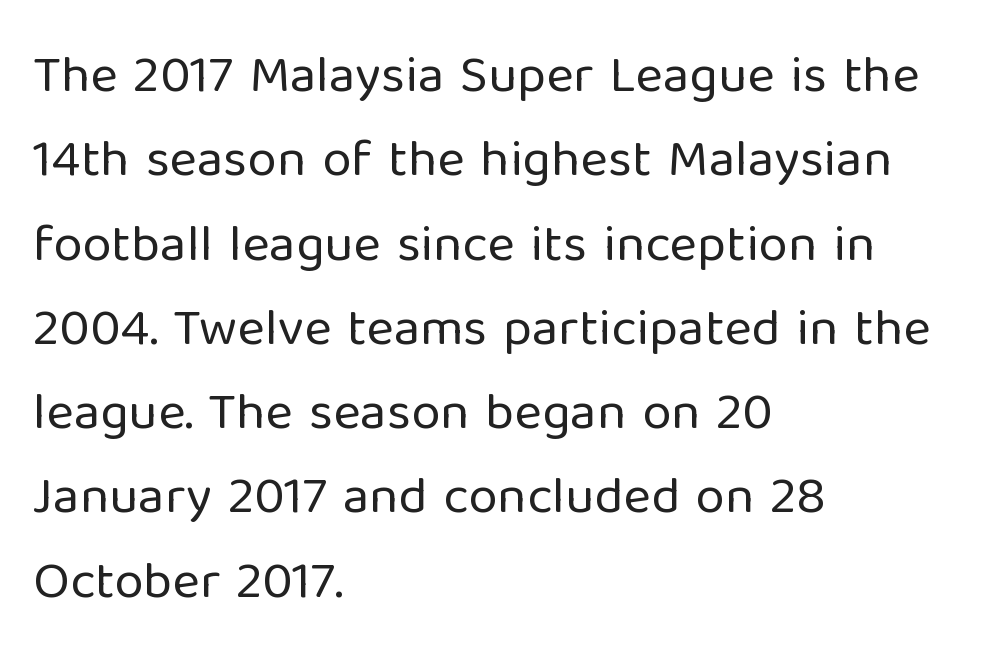
{"serif": "no", "italic": "no", "bold": "no", "weight": "regular", "width": "normal", "stroke_contrast": "low", "x_height": "medium", "monospaced": "no", "underline": "no", "align": "left", "line_spacing": "normal", "line_spacing_ratio": 1.59, "letter_spacing": "normal", "letter_spacing_em": 0.0, "glyph_px": 53}
